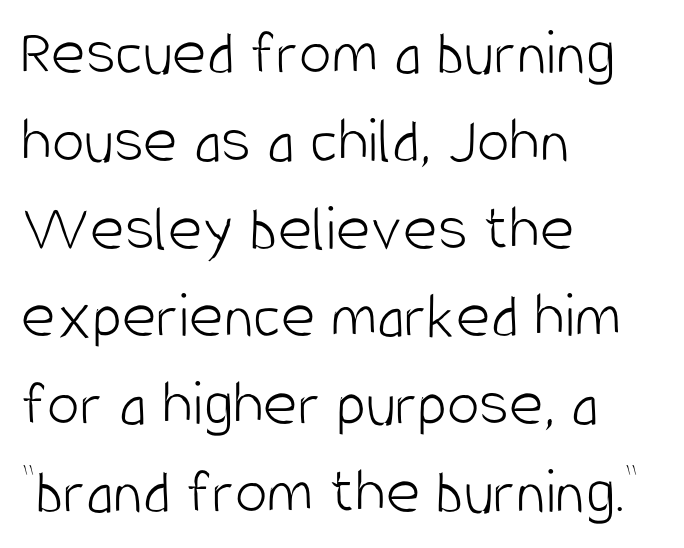
The image shows 66 px light, condensed sans-serif type, upright; set left-aligned, normal line spacing (1.33x), normal letter spacing, not underlined; low stroke contrast and a large x-height.
